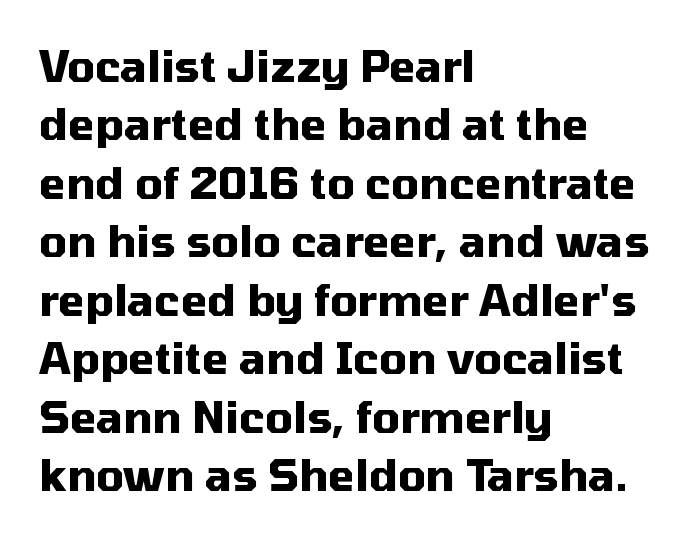
Q: Is the text bold? A: Yes.
Q: Is the text italic (slanted)? A: No, it is upright.
Q: Is the typeface a serif or a sans-serif typeface? A: Sans-serif.
Q: Is the text underlined? A: No.
Q: How is the paragraph aligned? A: Left-aligned.
Q: Is the spacing between letters normal or unusually wide? A: Normal.
Q: Is the spacing between lines tight, normal or loose? A: Normal.
Q: Width (condensed, normal, or wide)? A: Normal.
Q: Stroke contrast? A: Medium.
Q: x-height? A: Medium.
Q: Monospaced? A: No.
